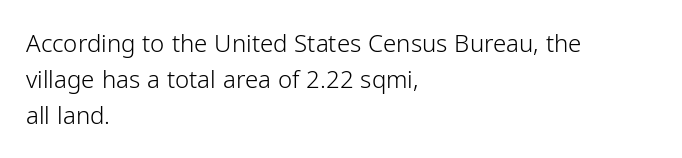
There is no visible air inserted between adjacent glyphs. The rendering anchors every line to the left-hand side. Counters stay open thanks to moderate or lighter strokes. Is there much room between lines? A standard amount, neither cramped nor airy. Type without underlining.
